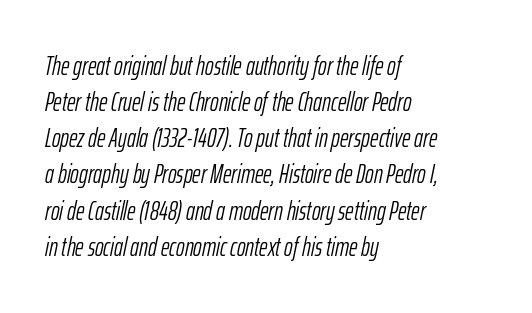
What's the leading like? Ordinary, nothing unusual. The paragraph has a hard left edge and a soft right edge. The glyphs look as if they've been sheared to an angle. The space beneath each line is pristine and unruled. Tracking value appears to be zero — textbook default spacing. Each stroke keeps to a modest, everyday thickness or less.
